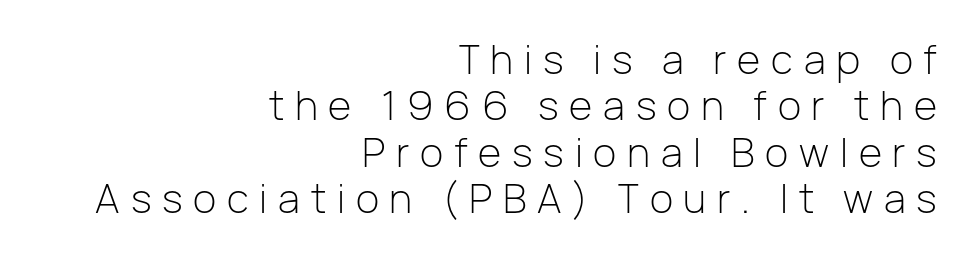
The gaps between neighbouring characters are conspicuously large. The ragged edge is on the left, which tells us the setting is flush right. Quick note: underline off. A typesetter would call this proportional, since set widths differ per character. The strokes are not fattened; the text isn't bold.
